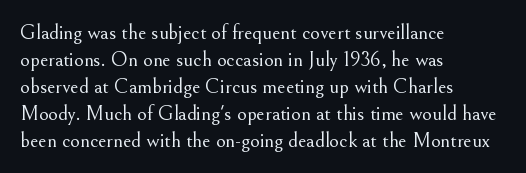
The image shows 21 px text type, upright; set left-aligned, normal line spacing (1.28x), normal letter spacing, not underlined.
